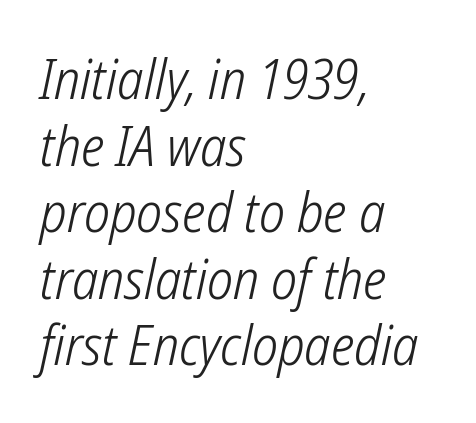
Students, note that the glyphs here touch the page at normal intervals. A typesetter would call this proportional, since set widths differ per character. Teacher's note: observe the even left margin — that is flush-left alignment. Any mark beneath the type? The region is blank.
